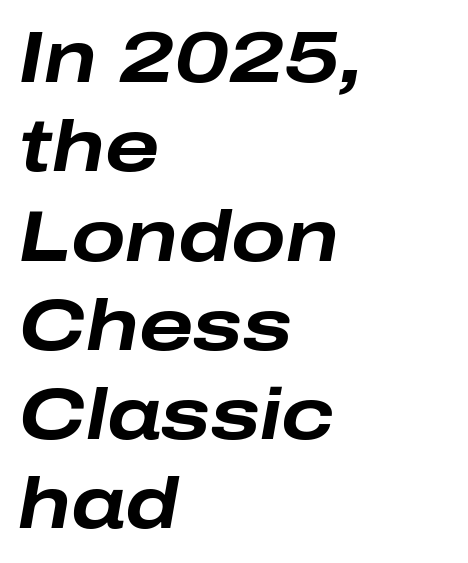
Q: Is the text bold? A: Yes.
Q: Is the text italic (slanted)? A: Yes, it leans right by about 10 degrees.
Q: Is the text underlined? A: No.
Q: How is the paragraph aligned? A: Left-aligned.
Q: Is the spacing between letters normal or unusually wide? A: Normal.
Q: Width (condensed, normal, or wide)? A: Wide.
Q: Stroke contrast? A: Low.
Q: x-height? A: Medium.
Q: Monospaced? A: No.
